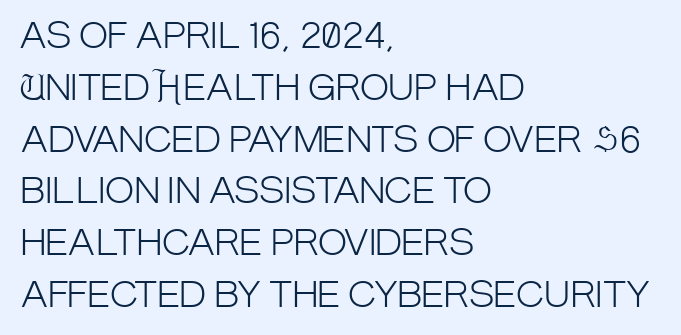
Q: Is the text bold? A: No.
Q: Is the text italic (slanted)? A: No, it is upright.
Q: Is the typeface a serif or a sans-serif typeface? A: Sans-serif.
Q: Is the text underlined? A: No.
Q: How is the paragraph aligned? A: Left-aligned.
Q: Is the spacing between letters normal or unusually wide? A: Normal.
Q: Is the spacing between lines tight, normal or loose? A: Normal.
Q: Width (condensed, normal, or wide)? A: Condensed.
Q: Stroke contrast? A: Low.
Q: x-height? A: Large.
Q: Monospaced? A: No.
